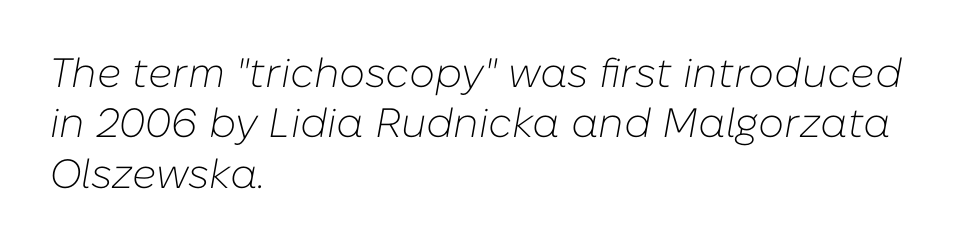
Q: Is the text bold? A: No.
Q: Is the text italic (slanted)? A: Yes, it leans right by about 10 degrees.
Q: Is the text underlined? A: No.
Q: How is the paragraph aligned? A: Left-aligned.
Q: Is the spacing between letters normal or unusually wide? A: Normal.
Q: Width (condensed, normal, or wide)? A: Normal.
Q: Stroke contrast? A: Low.
Q: x-height? A: Medium.
Q: Monospaced? A: No.
